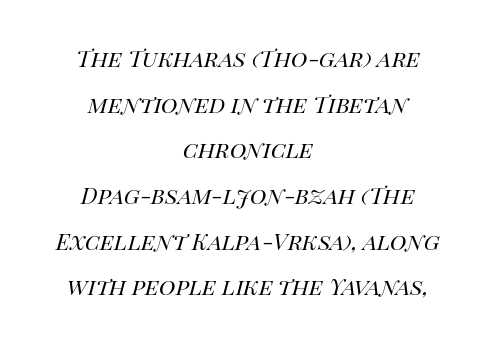
Q: Is the text bold? A: No.
Q: Is the text italic (slanted)? A: Yes, it leans right by about 14 degrees.
Q: Is the text underlined? A: No.
Q: How is the paragraph aligned? A: Centered.
Q: Is the spacing between letters normal or unusually wide? A: Normal.
Q: Is the spacing between lines tight, normal or loose? A: Normal.
Q: Width (condensed, normal, or wide)? A: Normal.
Q: Stroke contrast? A: High.
Q: x-height? A: Large.
Q: Monospaced? A: No.
